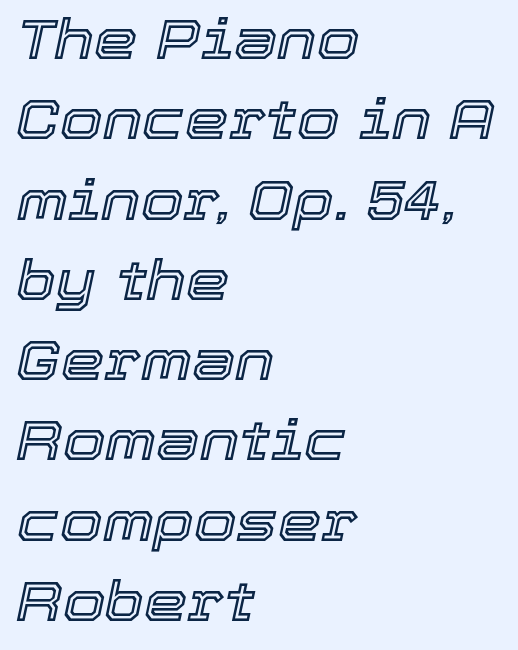
The rendering uses natural spacing where letterforms have individual widths. Where is the straight margin? On the left. What stands out about the letter spacing? Nothing — it is the standard amount. The strip under each line holds only bare page.
